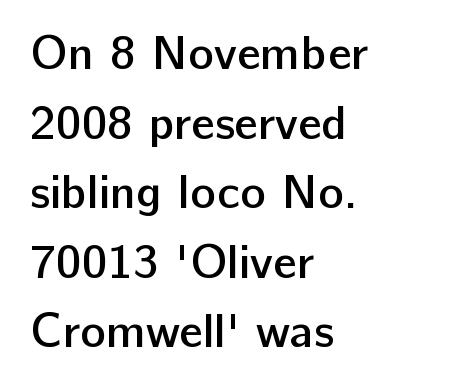
The image shows 48 px semibold sans-serif type, upright; set left-aligned, normal line spacing (1.45x), normal letter spacing, not underlined; low stroke contrast and a medium x-height.
